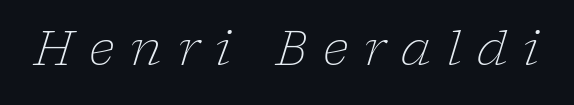
Proportional: the letters do not fall into vertical columns. Spacing between characters has been opened up far beyond the box default. The glyphs in this specimen are seriffed. Is this a heavy cut? Hardly; it is regular or lighter. This is oblique type, the kind used for emphasis or titles. No word sits above an underline.
